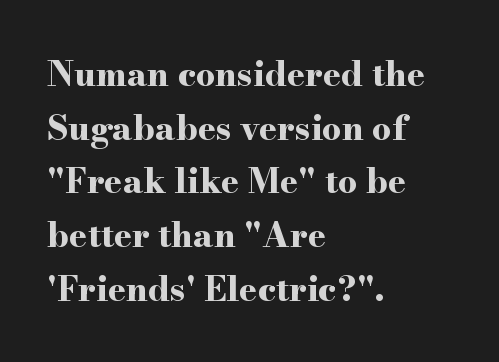
Looks like regular typesetting: each glyph gets only the width it needs. Descender tails drop into unmarked territory. The paragraph shown leans on its left margin. Quick note: interline space is typical. Letterform terminals end in serifs throughout the passage. Designer's note — italics off, roman on.
